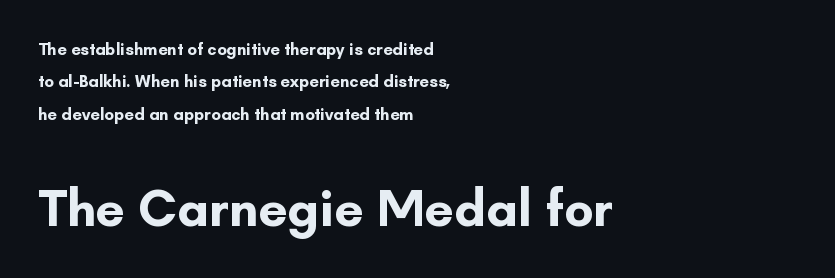
{"serif": "no", "italic": "no", "bold": "yes", "weight": "bold", "width": "normal", "stroke_contrast": "low", "x_height": "small", "monospaced": "no", "underline": "no", "align": "left", "line_spacing": "loose", "line_spacing_ratio": 1.9, "letter_spacing": "normal", "letter_spacing_em": 0.0, "larger_block": "second", "size_ratio": 3.06, "glyph_px": 52}
